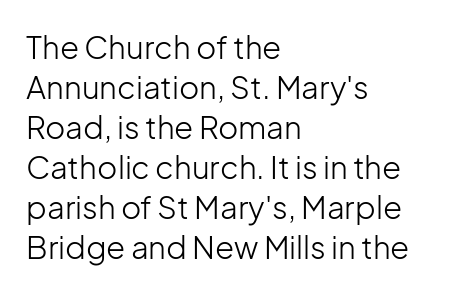
Grotesque or geometric, the face here clearly has no serifs. If you drew a ruler down the left edge, every line would touch it. This sample has the flowing, uneven cadence of proportional lettering. The area under the type is left untouched.
